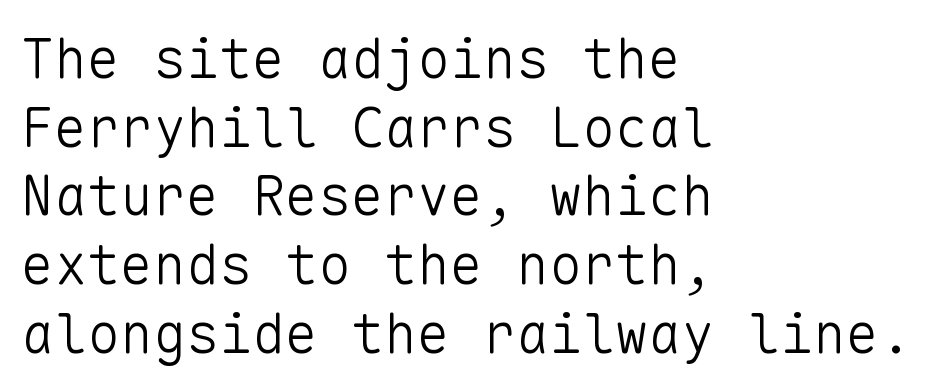
On a weight scale, this lands at 450 or below. The line-height multiplier appears to be the usual default. Note the uniform advance width — an 'i' takes as much space as an 'm'. The tracking reads as untouched default to a designer's eye. Honestly, there is no underline to notice here at all. Every character sits straight up, as roman type does.
